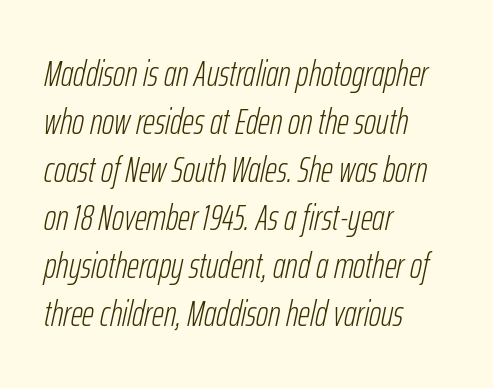
The image shows 37 px light, condensed type, italic (leaning right); set left-aligned, normal line spacing (1.3x), normal letter spacing, not underlined; low stroke contrast and a medium x-height.
